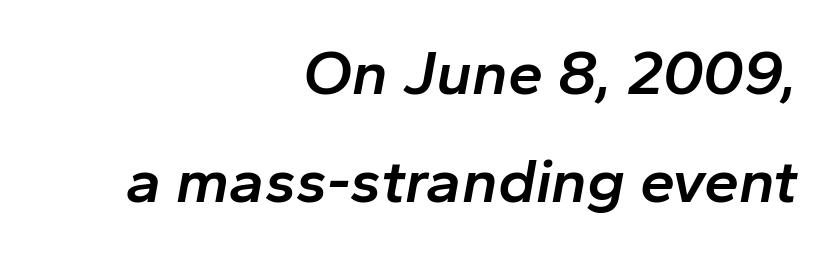
{"italic": "yes", "lean": "right", "slant_degrees": 10, "bold": "semi", "weight": "semibold", "width": "normal", "stroke_contrast": "low", "x_height": "medium", "monospaced": "no", "underline": "no", "align": "right", "line_spacing_ratio": 1.72, "letter_spacing": "normal", "letter_spacing_em": 0.0, "glyph_px": 63}
